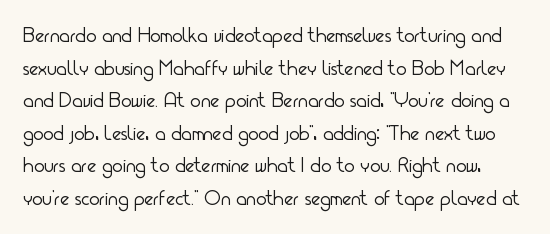
The image shows 22 px text type, upright; set normal line spacing (1.48x), normal letter spacing, not underlined.
